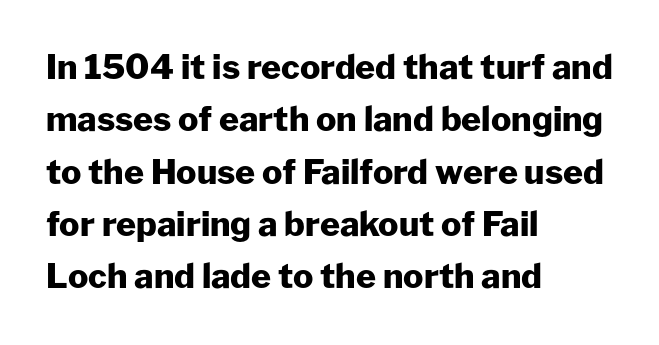
Q: Is the text bold? A: Yes.
Q: Is the text italic (slanted)? A: No, it is upright.
Q: Is the typeface a serif or a sans-serif typeface? A: Sans-serif.
Q: Is the text underlined? A: No.
Q: How is the paragraph aligned? A: Left-aligned.
Q: Is the spacing between letters normal or unusually wide? A: Normal.
Q: Is the spacing between lines tight, normal or loose? A: Normal.
Q: Width (condensed, normal, or wide)? A: Normal.
Q: Stroke contrast? A: Low.
Q: x-height? A: Medium.
Q: Monospaced? A: No.
